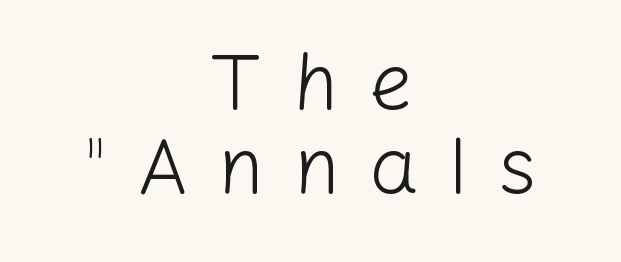
{"serif": "no", "italic": "no", "bold": "no", "weight": "light", "width": "normal", "stroke_contrast": "low", "x_height": "medium", "monospaced": "no", "underline": "no", "align": "center", "line_spacing": "tight", "line_spacing_ratio": 1.06, "letter_spacing": "wide", "letter_spacing_em": 0.37, "glyph_px": 79}
